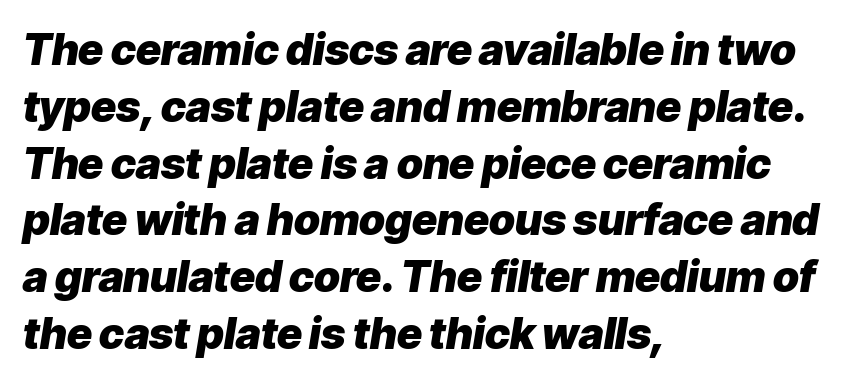
{"italic": "yes", "lean": "right", "slant_degrees": 9, "bold": "yes", "weight": "heavy", "width": "normal", "stroke_contrast": "low", "x_height": "medium", "monospaced": "no", "underline": "no", "align": "left", "line_spacing": "normal", "line_spacing_ratio": 1.32, "letter_spacing": "normal", "letter_spacing_em": 0.0, "glyph_px": 43}
